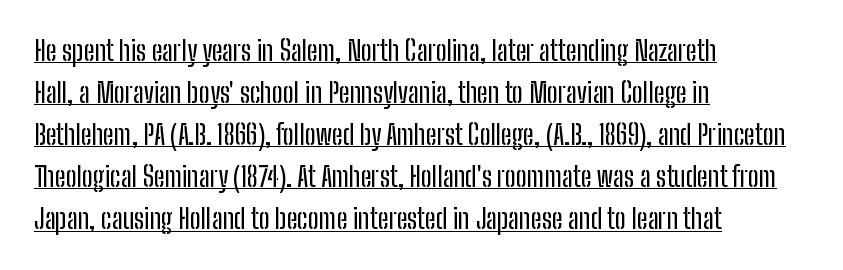
The image shows 27 px text type, upright; set left-aligned, normal line spacing (1.56x), normal letter spacing, underlined.
